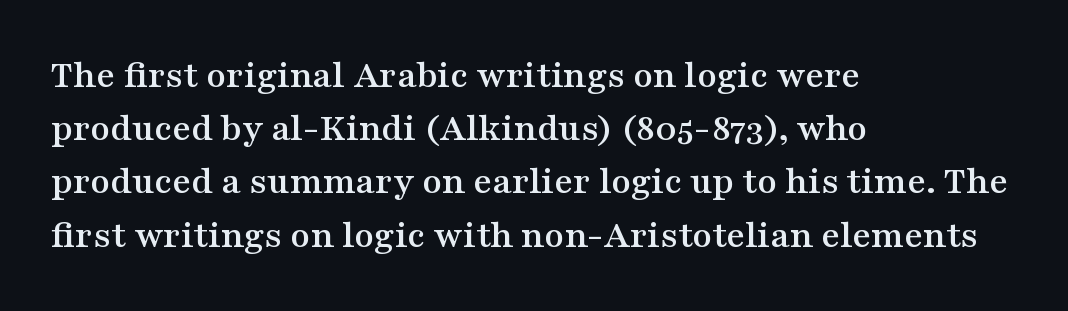
Q: Is the text italic (slanted)? A: No, it is upright.
Q: Is the typeface a serif or a sans-serif typeface? A: Serif.
Q: Is the text underlined? A: No.
Q: How is the paragraph aligned? A: Left-aligned.
Q: Is the spacing between letters normal or unusually wide? A: Normal.
Q: Is the spacing between lines tight, normal or loose? A: Normal.
Q: Width (condensed, normal, or wide)? A: Wide.
Q: Stroke contrast? A: Medium.
Q: x-height? A: Medium.
Q: Monospaced? A: No.
